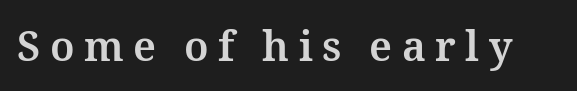
The space beneath each line is pristine and unruled. Here the glyphs are tracked loosely, breaking word shapes into spaced letters. The face used here is proportionally spaced, like ordinary book or web type. Ordinary non-slanted type is in use. Does the weight exceed regular? Yes, all the way to bold.
